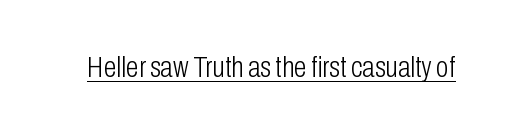
{"serif": "no", "italic": "no", "bold": "no", "weight": "light", "width": "condensed", "stroke_contrast": "low", "x_height": "medium", "monospaced": "no", "underline": "yes", "letter_spacing": "normal", "letter_spacing_em": 0.0, "glyph_px": 29}
